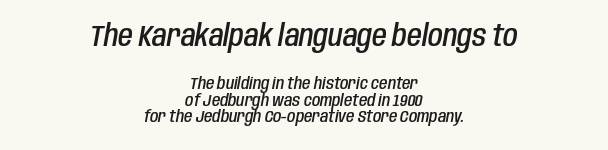
Q: Is the text bold? A: Semi-bold.
Q: Is the text italic (slanted)? A: Yes, it leans right by about 10 degrees.
Q: Is the text underlined? A: No.
Q: How is the paragraph aligned? A: Centered.
Q: Is the spacing between letters normal or unusually wide? A: Normal.
Q: Is the spacing between lines tight, normal or loose? A: Tight.
Q: Which block of text is set in a larger size, the first (top) or the second (bottom)? A: The first (top) one.
Q: Width (condensed, normal, or wide)? A: Condensed.
Q: Stroke contrast? A: Low.
Q: x-height? A: Large.
Q: Monospaced? A: No.
